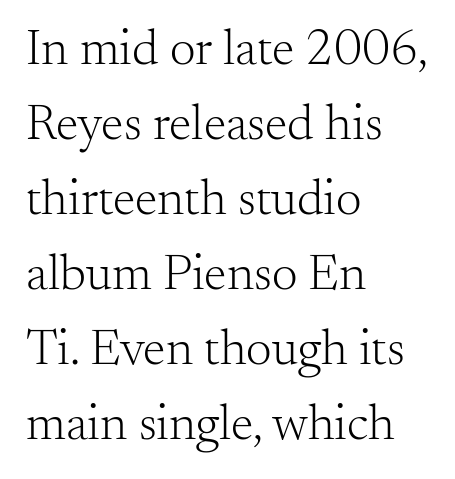
Q: Is the text bold? A: No.
Q: Is the text italic (slanted)? A: No, it is upright.
Q: Is the typeface a serif or a sans-serif typeface? A: Serif.
Q: Is the text underlined? A: No.
Q: How is the paragraph aligned? A: Left-aligned.
Q: Is the spacing between letters normal or unusually wide? A: Normal.
Q: Is the spacing between lines tight, normal or loose? A: Normal.
Q: Width (condensed, normal, or wide)? A: Normal.
Q: Stroke contrast? A: Medium.
Q: x-height? A: Small.
Q: Monospaced? A: No.
